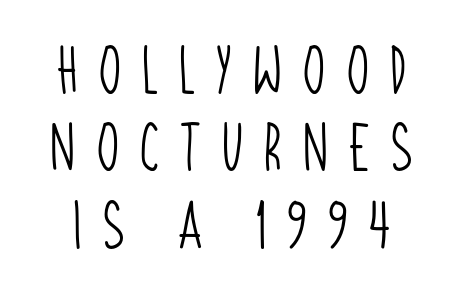
The image shows 48 px light, condensed sans-serif type; set normal line spacing (1.61x), unusually wide letter spacing (+0.4 em), not underlined; low stroke contrast and a large x-height.
